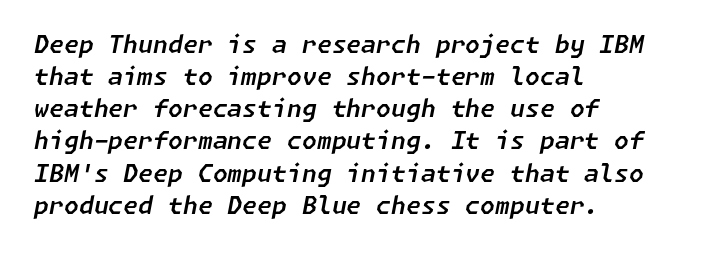
Short note: letters normally spaced. Successive baselines arrive at the customary interval. Just letters on the line, the space beneath them empty. There's an unmistakable incline to the writing here. Horizontal alignment here is leftward, the default for most running prose.
